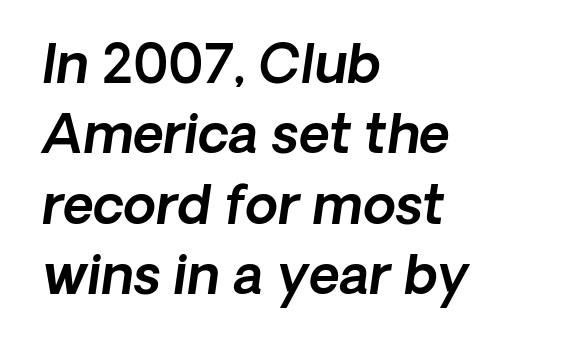
Q: Is the text italic (slanted)? A: Yes, it leans right by about 8 degrees.
Q: Is the text underlined? A: No.
Q: How is the paragraph aligned? A: Left-aligned.
Q: Is the spacing between letters normal or unusually wide? A: Normal.
Q: Is the spacing between lines tight, normal or loose? A: Normal.
Q: Width (condensed, normal, or wide)? A: Normal.
Q: x-height? A: Medium.
Q: Monospaced? A: No.
